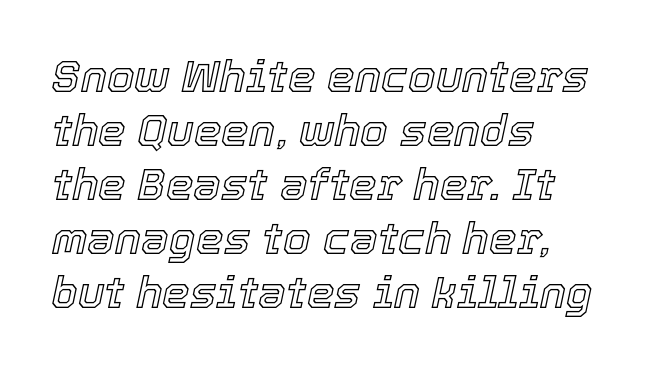
The face used here is rendered with its standard letterfit. Casual observation: everything's shoved over to the left. Think of a printed novel: that variable character pitch is what you see here. The letters are slanted; this is an italic face. A clean baseline with only descenders dipping below it.
